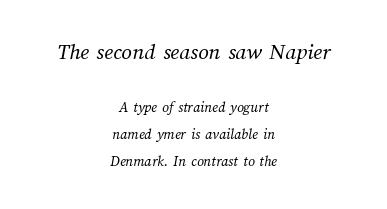
{"bold": "no", "underline": "no", "align": "center", "line_spacing_ratio": 1.8, "letter_spacing": "normal", "letter_spacing_em": 0.0, "larger_block": "first", "size_ratio": 1.53, "glyph_px": 23}
